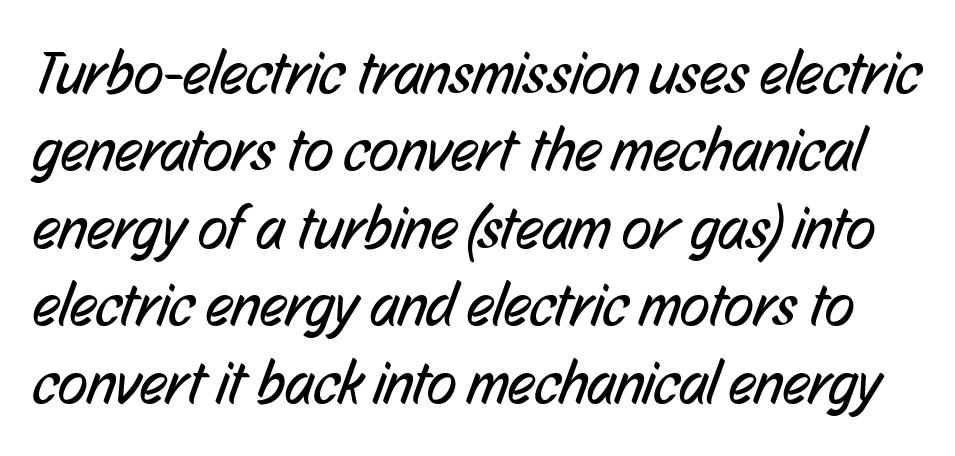
Q: Is the text bold? A: No.
Q: Is the typeface a serif or a sans-serif typeface? A: Sans-serif.
Q: Is the text underlined? A: No.
Q: Is the spacing between letters normal or unusually wide? A: Normal.
Q: Is the spacing between lines tight, normal or loose? A: Normal.
Q: Width (condensed, normal, or wide)? A: Condensed.
Q: Stroke contrast? A: Low.
Q: x-height? A: Medium.
Q: Monospaced? A: No.
